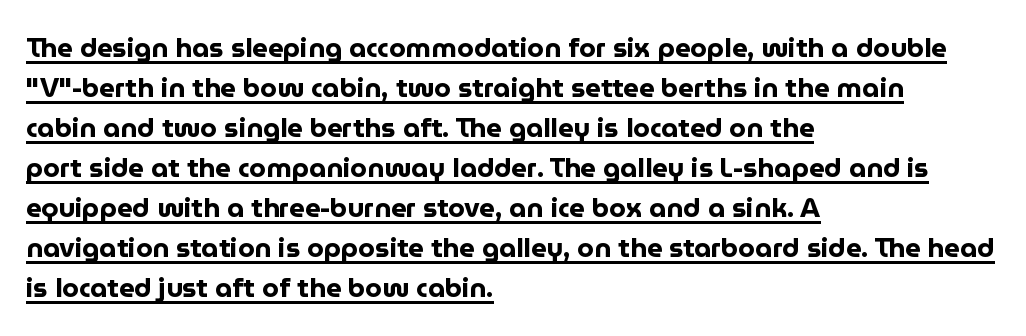
{"italic": "no", "bold": "yes", "underline": "yes", "align": "left", "line_spacing": "normal", "line_spacing_ratio": 1.48, "letter_spacing": "normal", "letter_spacing_em": 0.0, "glyph_px": 27}
